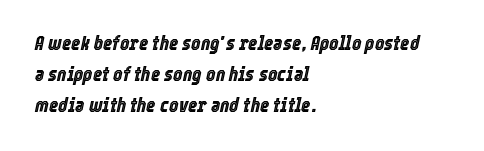
Q: Is the text italic (slanted)? A: Yes, it leans right by about 12 degrees.
Q: Is the text underlined? A: No.
Q: How is the paragraph aligned? A: Left-aligned.
Q: Is the spacing between letters normal or unusually wide? A: Normal.
Q: Is the spacing between lines tight, normal or loose? A: Normal.
